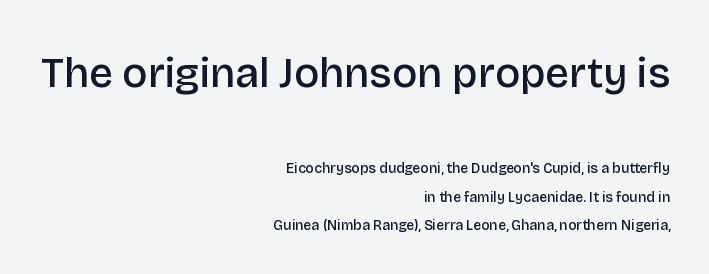
Q: Is the text bold? A: Semi-bold.
Q: Is the text italic (slanted)? A: No, it is upright.
Q: Is the typeface a serif or a sans-serif typeface? A: Sans-serif.
Q: Is the text underlined? A: No.
Q: How is the paragraph aligned? A: Right-aligned.
Q: Is the spacing between letters normal or unusually wide? A: Normal.
Q: Is the spacing between lines tight, normal or loose? A: Loose.
Q: Which block of text is set in a larger size, the first (top) or the second (bottom)? A: The first (top) one.
Q: Width (condensed, normal, or wide)? A: Normal.
Q: Stroke contrast? A: Low.
Q: x-height? A: Large.
Q: Monospaced? A: No.
